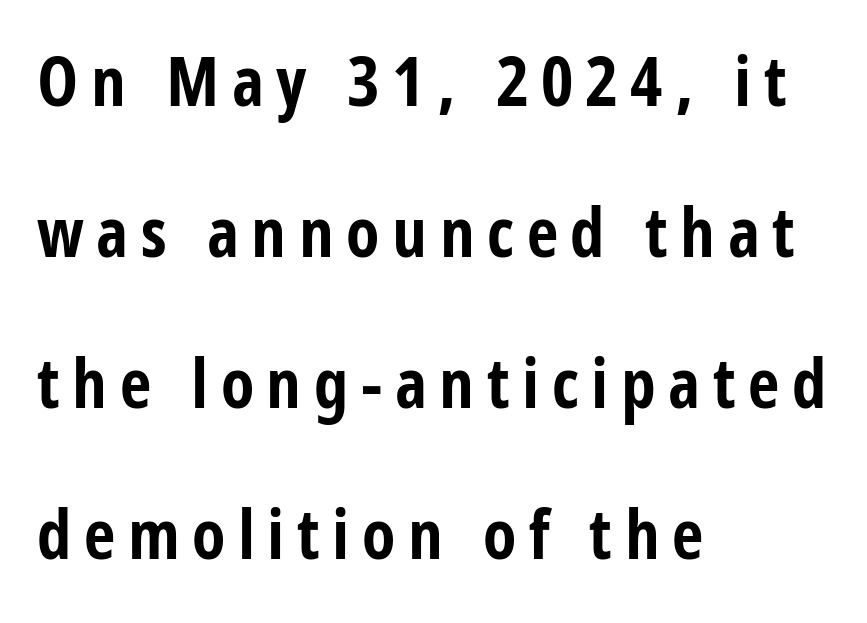
Q: Is the text bold? A: Yes.
Q: Is the text italic (slanted)? A: No, it is upright.
Q: Is the typeface a serif or a sans-serif typeface? A: Sans-serif.
Q: Is the text underlined? A: No.
Q: How is the paragraph aligned? A: Left-aligned.
Q: Is the spacing between lines tight, normal or loose? A: Loose.
Q: Width (condensed, normal, or wide)? A: Condensed.
Q: Stroke contrast? A: Low.
Q: x-height? A: Large.
Q: Monospaced? A: No.
